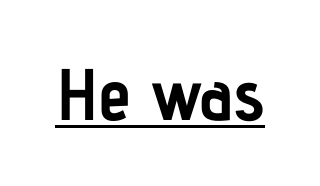
The glyphs in this specimen are sans serif. The passage shown is typed in a proportional face where columns would drift. Characters follow at the spacing the type designer built in. What decoration does the sample have? An underline. Does the weight exceed regular? Yes, all the way to bold. No italicization has been applied; the sample stays upright.
